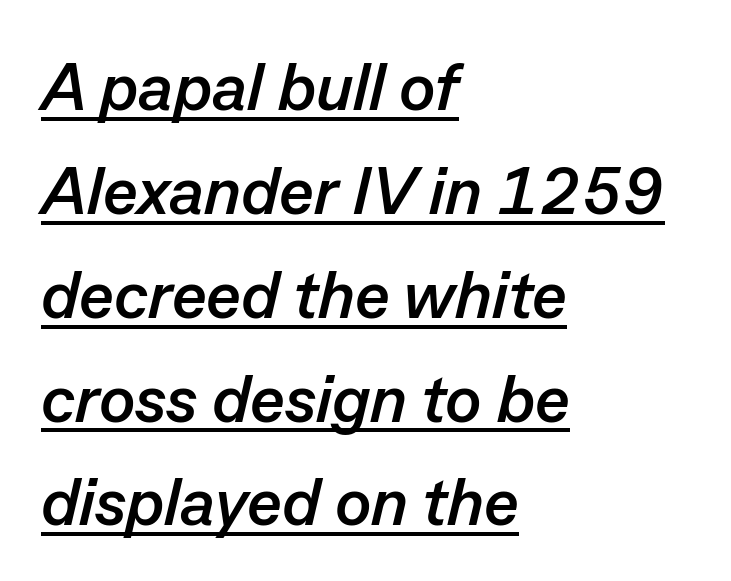
{"italic": "yes", "lean": "right", "slant_degrees": 13, "bold": "yes", "weight": "semibold", "width": "normal", "stroke_contrast": "low", "x_height": "medium", "monospaced": "no", "underline": "yes", "align": "left", "line_spacing": "normal", "line_spacing_ratio": 1.55, "letter_spacing": "normal", "letter_spacing_em": 0.0, "glyph_px": 67}
